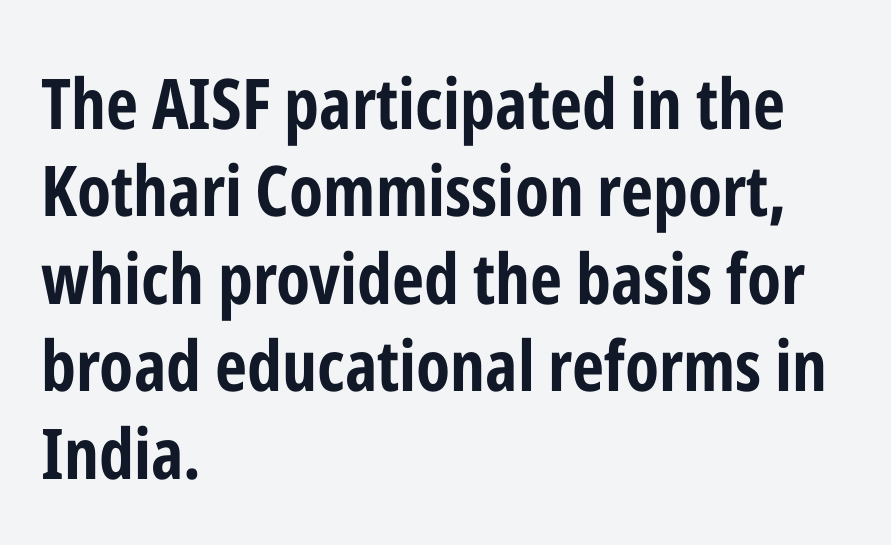
The lettering stays uniformly vertical, giving the passage a roman look. The type is set solid horizontally, with unmodified tracking. This sample has the flowing, uneven cadence of proportional lettering. Note: no serifs on the glyphs.
